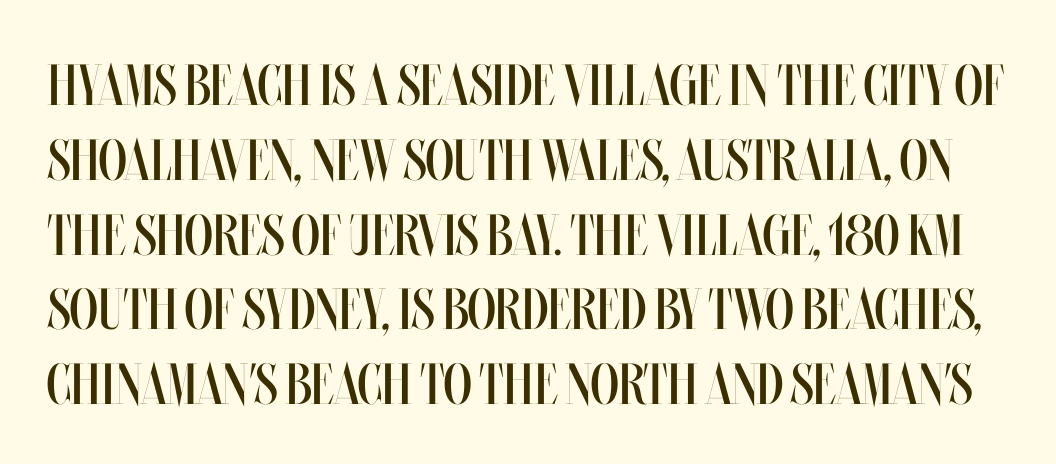
The image shows 58 px regular-weight, condensed type, upright; set normal line spacing (1.29x), normal letter spacing, not underlined; medium stroke contrast and a large x-height.
